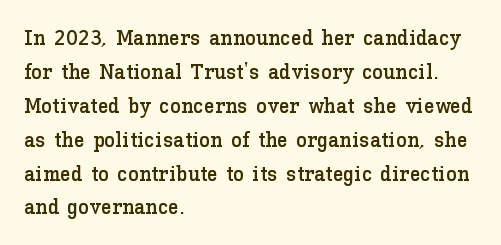
The image shows 22 px text type, upright; set left-aligned, normal line spacing (1.54x), normal letter spacing, not underlined.
